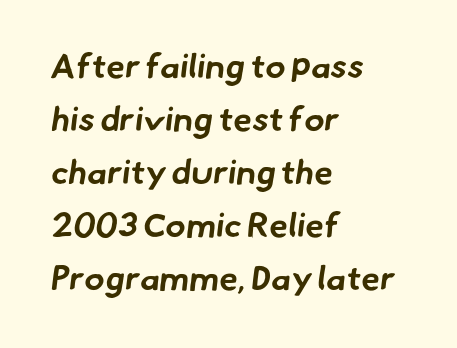
These lines stack with their left ends in a neat column. Clear beneath every line of the passage. You can tell from the bare stems that sans-serif type was used. How would I describe the line gaps? Plain and ordinary. These lines keep a tight, regular rhythm from letter to letter. Each letter keeps its own natural width here, so spacing adapts to shape.
